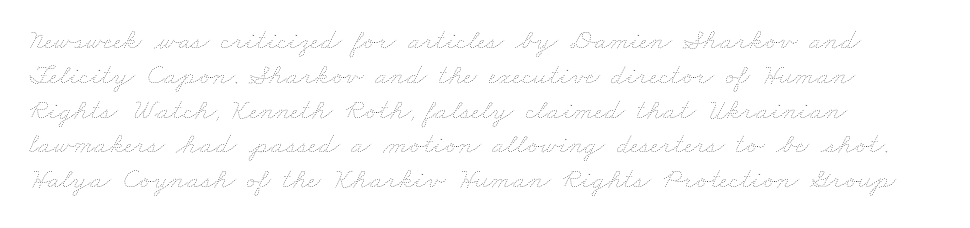
The rendering uses natural spacing where letterforms have individual widths. No letter is thick-stroked: the sample isn't bold. The paragraph shown leans on its left margin. Between one letter and the next there's only the usual sliver of space.
